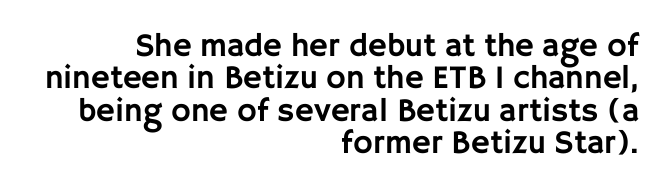
{"serif": "no", "italic": "no", "width": "normal", "stroke_contrast": "low", "x_height": "large", "monospaced": "no", "underline": "no", "align": "right", "line_spacing": "tight", "line_spacing_ratio": 0.98, "letter_spacing": "normal", "letter_spacing_em": 0.0, "glyph_px": 33}
